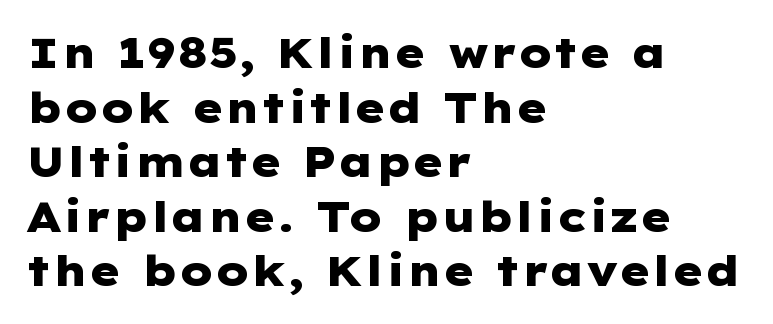
Q: Is the text bold? A: Yes.
Q: Is the text italic (slanted)? A: No, it is upright.
Q: Is the typeface a serif or a sans-serif typeface? A: Sans-serif.
Q: Is the text underlined? A: No.
Q: How is the paragraph aligned? A: Left-aligned.
Q: Is the spacing between letters normal or unusually wide? A: Normal.
Q: Is the spacing between lines tight, normal or loose? A: Normal.
Q: Width (condensed, normal, or wide)? A: Wide.
Q: Stroke contrast? A: Low.
Q: x-height? A: Medium.
